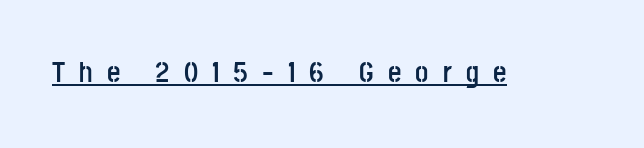
{"serif": "no", "italic": "no", "bold": "yes", "weight": "semibold", "width": "condensed", "stroke_contrast": "low", "x_height": "large", "monospaced": "no", "underline": "yes", "letter_spacing": "wide", "letter_spacing_em": 0.49, "glyph_px": 29}
